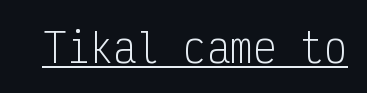
Q: Is the text bold? A: No.
Q: Is the text italic (slanted)? A: No, it is upright.
Q: Is the typeface a serif or a sans-serif typeface? A: Sans-serif.
Q: Is the text underlined? A: Yes.
Q: Is the spacing between letters normal or unusually wide? A: Normal.
Q: Width (condensed, normal, or wide)? A: Condensed.
Q: Stroke contrast? A: Low.
Q: x-height? A: Medium.
Q: Monospaced? A: Yes.
